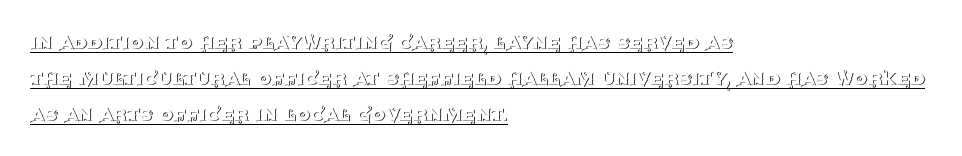
The image shows 23 px text type, upright; set left-aligned, normal line spacing (1.57x), normal letter spacing, underlined.
